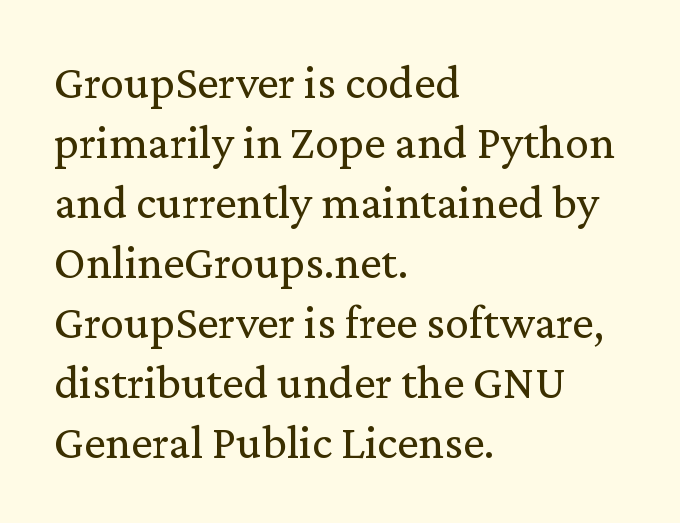
Character widths vary here, with narrow letters taking less room than wide ones. The glyphs are unaccompanied by any horizontal stroke below them. The line texture is even and compact thanks to regular tracking. Each new line begins a customary step beneath the previous one. Think standard paragraph weight, or any step lighter than that. Quick note: not italic, upright.
